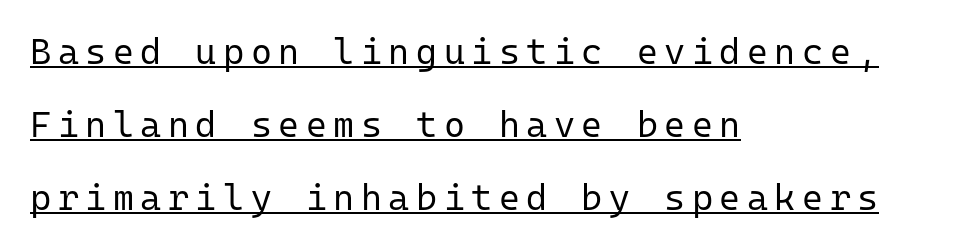
Q: Is the text bold? A: No.
Q: Is the text italic (slanted)? A: No, it is upright.
Q: Is the typeface a serif or a sans-serif typeface? A: Sans-serif.
Q: Is the text underlined? A: Yes.
Q: How is the paragraph aligned? A: Left-aligned.
Q: Is the spacing between lines tight, normal or loose? A: Loose.
Q: Width (condensed, normal, or wide)? A: Normal.
Q: Stroke contrast? A: Low.
Q: x-height? A: Medium.
Q: Monospaced? A: Yes.
